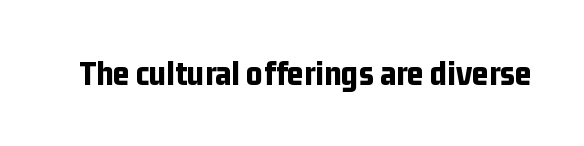
The image shows 36 px bold, condensed sans-serif type, upright; set normal letter spacing, not underlined; low stroke contrast and a medium x-height.
